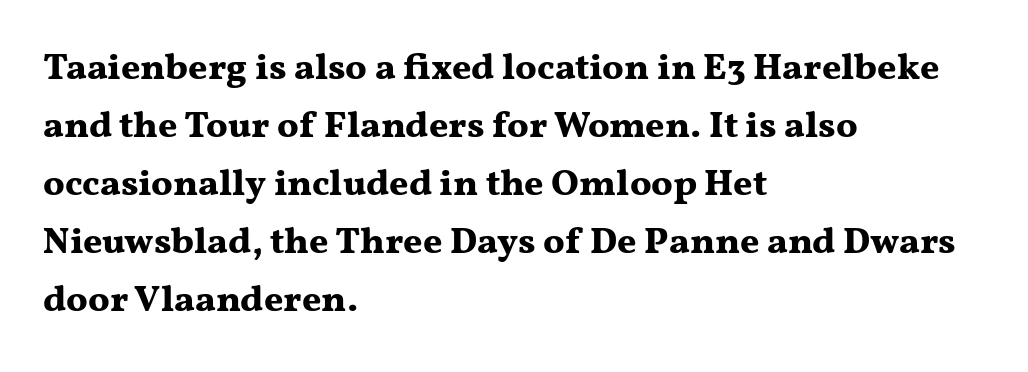
Q: Is the text bold? A: Yes.
Q: Is the text italic (slanted)? A: No, it is upright.
Q: Is the typeface a serif or a sans-serif typeface? A: Serif.
Q: Is the text underlined? A: No.
Q: How is the paragraph aligned? A: Left-aligned.
Q: Is the spacing between letters normal or unusually wide? A: Normal.
Q: Is the spacing between lines tight, normal or loose? A: Normal.
Q: Width (condensed, normal, or wide)? A: Wide.
Q: Stroke contrast? A: Medium.
Q: x-height? A: Medium.
Q: Monospaced? A: No.
